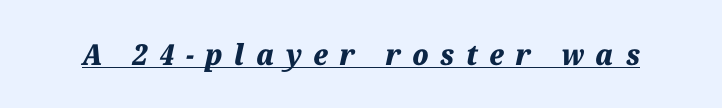
The image shows 29 px heavy type, italic (leaning right); set unusually wide letter spacing (+0.4 em), underlined; medium stroke contrast and a medium x-height.
